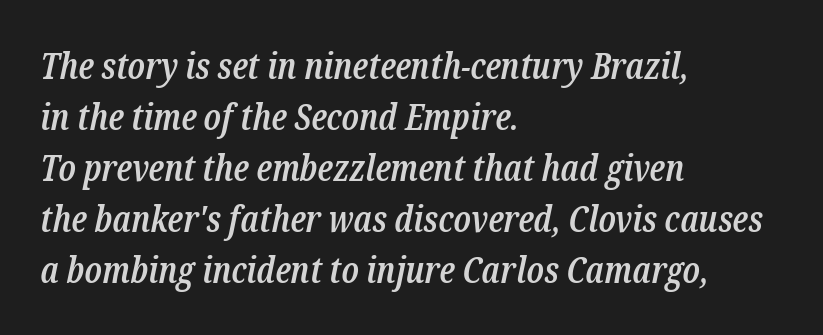
{"serif": "yes", "italic": "yes", "lean": "right", "slant_degrees": 12, "bold": "semi", "weight": "semibold", "width": "condensed", "stroke_contrast": "low", "x_height": "medium", "monospaced": "no", "underline": "no", "align": "left", "line_spacing": "normal", "line_spacing_ratio": 1.42, "letter_spacing": "normal", "letter_spacing_em": 0.0, "glyph_px": 36}
